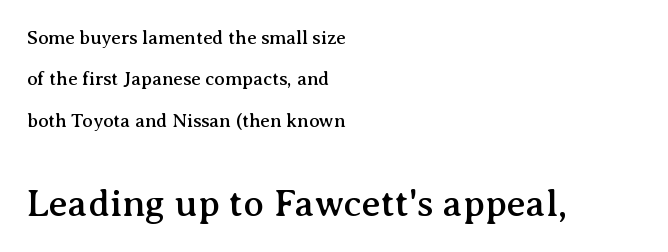
Q: Is the text italic (slanted)? A: No, it is upright.
Q: Is the typeface a serif or a sans-serif typeface? A: Serif.
Q: Is the text underlined? A: No.
Q: How is the paragraph aligned? A: Left-aligned.
Q: Is the spacing between letters normal or unusually wide? A: Normal.
Q: Is the spacing between lines tight, normal or loose? A: Loose.
Q: Which block of text is set in a larger size, the first (top) or the second (bottom)? A: The second (bottom) one.
Q: Width (condensed, normal, or wide)? A: Normal.
Q: Stroke contrast? A: Medium.
Q: x-height? A: Medium.
Q: Monospaced? A: No.
